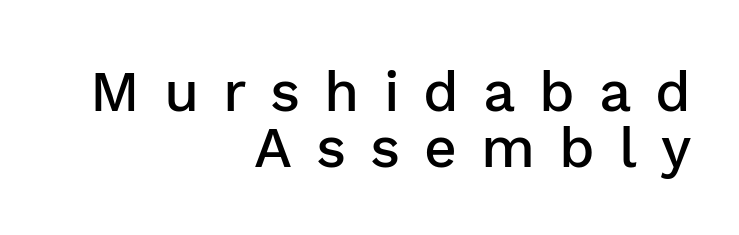
{"serif": "no", "italic": "no", "bold": "semi", "weight": "semibold", "width": "normal", "stroke_contrast": "low", "x_height": "medium", "monospaced": "no", "underline": "no", "align": "right", "line_spacing": "tight", "line_spacing_ratio": 0.98, "letter_spacing": "wide", "letter_spacing_em": 0.42, "glyph_px": 57}
